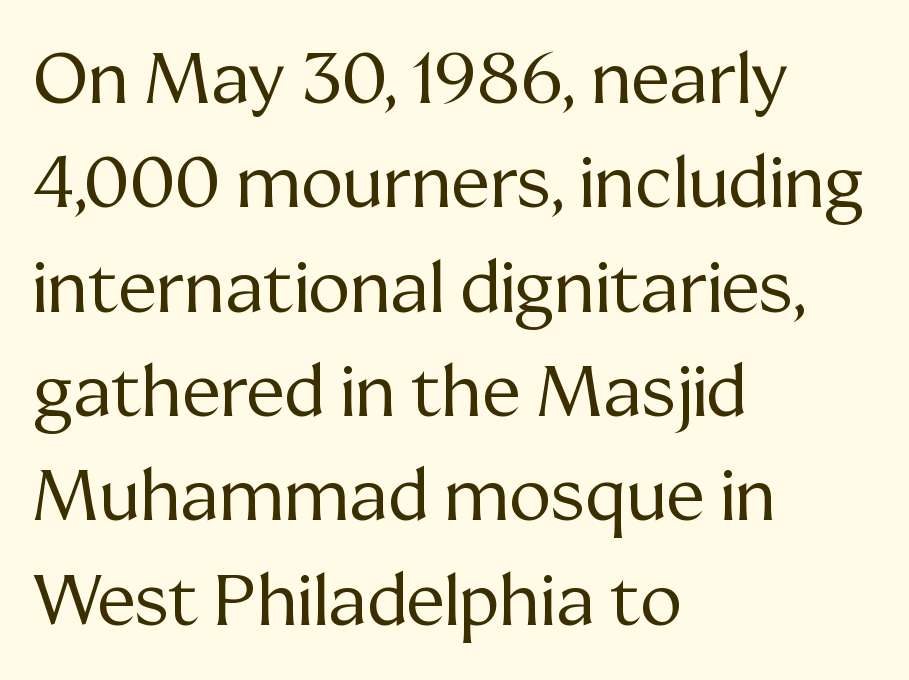
The image shows 71 px regular-weight serif type, upright; set left-aligned, normal line spacing (1.47x), normal letter spacing, not underlined; medium stroke contrast and a medium x-height.
